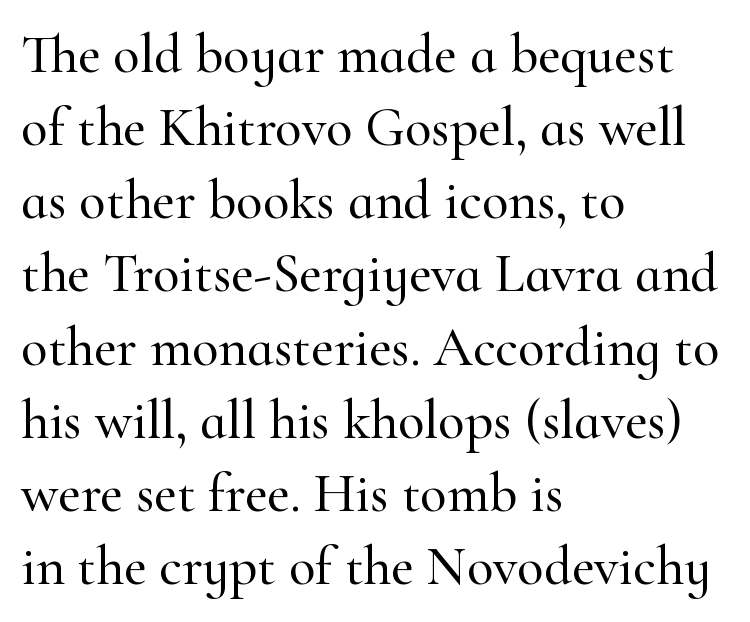
Reading down the block, your eye returns to a fixed left position each line. Each new line begins a customary step beneath the previous one. The lettering holds an erect, upright posture throughout. Serifs: yes, visible at the terminals of the letterforms. This sample has the flowing, uneven cadence of proportional lettering. Each word holds together tightly as a unit, with standard inter-letter gaps.
